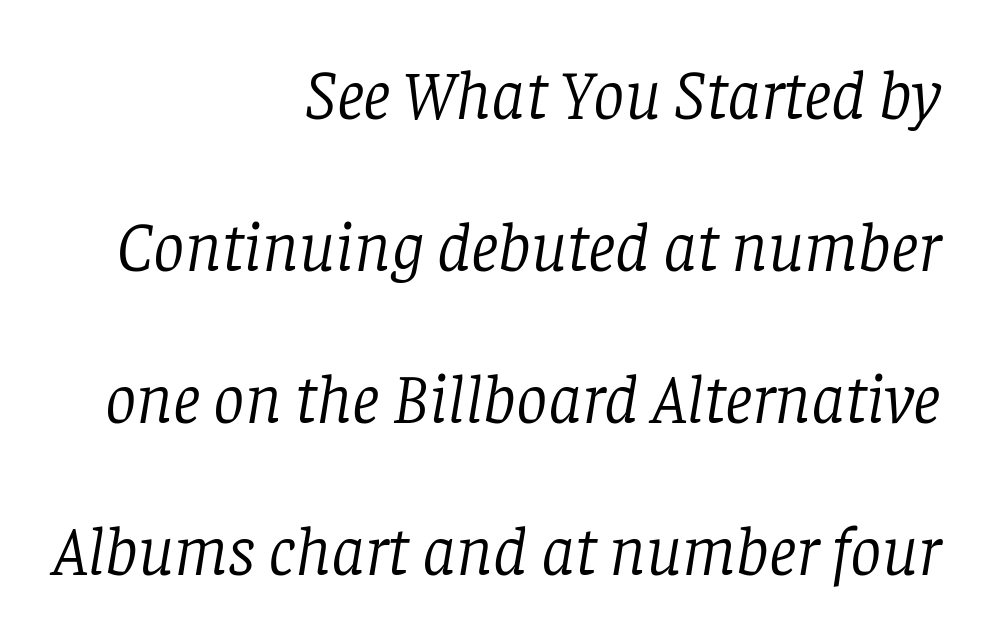
Compared with typical body copy, the letter spacing here is the same. The font's italic variant was chosen for this text. Nobody drew a line under any word here. Each letter keeps its own natural width here, so spacing adapts to shape. Casual observation: everything's shoved over to the right.
